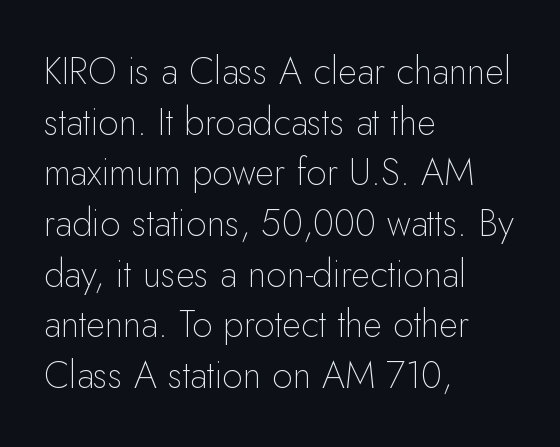
{"serif": "no", "italic": "no", "bold": "no", "weight": "thin", "width": "normal", "stroke_contrast": "low", "x_height": "small", "monospaced": "no", "underline": "no", "align": "left", "line_spacing": "normal", "line_spacing_ratio": 1.37, "letter_spacing": "normal", "letter_spacing_em": 0.0, "glyph_px": 37}
